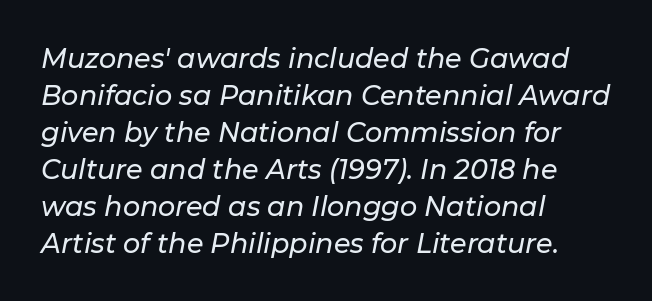
The image shows 27 px text type, italic (leaning right); set left-aligned, normal line spacing (1.37x), normal letter spacing, not underlined.
